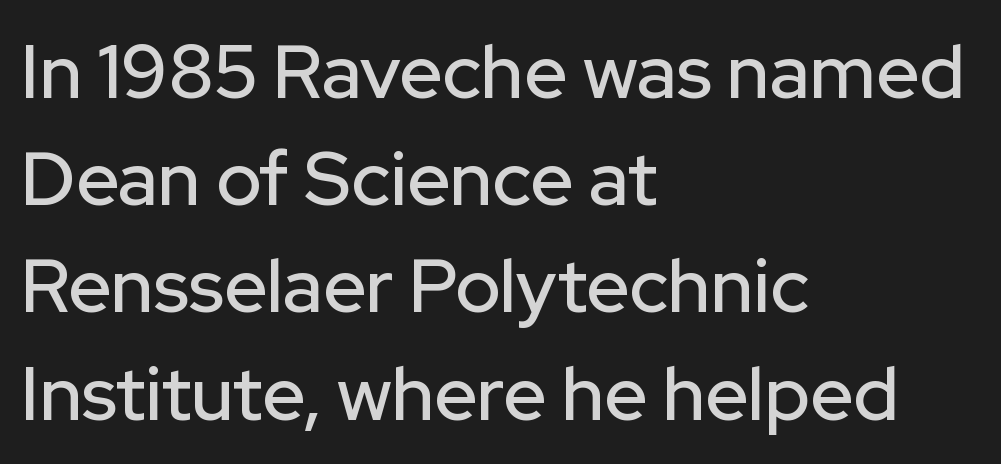
The image shows 75 px sans-serif type, upright; set left-aligned, normal line spacing (1.43x), normal letter spacing, not underlined; low stroke contrast and a medium x-height.
